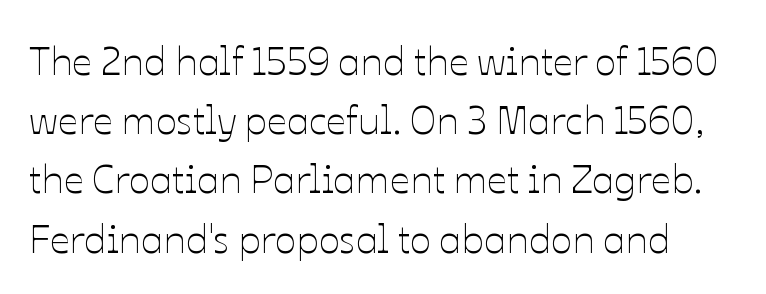
{"italic": "no", "bold": "no", "weight": "thin", "width": "normal", "stroke_contrast": "low", "x_height": "medium", "monospaced": "no", "underline": "no", "line_spacing": "normal", "line_spacing_ratio": 1.48, "letter_spacing": "normal", "letter_spacing_em": 0.0, "glyph_px": 40}
